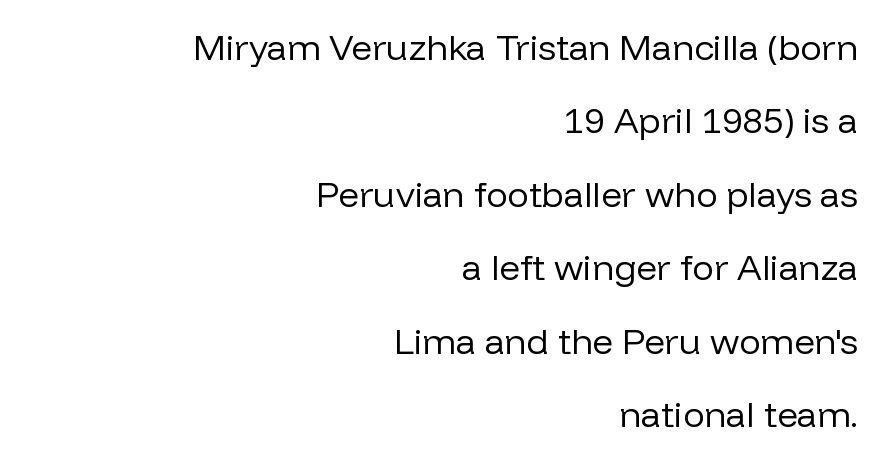
The image shows 36 px regular-weight sans-serif type, upright; set right-aligned, loose line spacing (2.04x), normal letter spacing, not underlined; low stroke contrast and a medium x-height.
